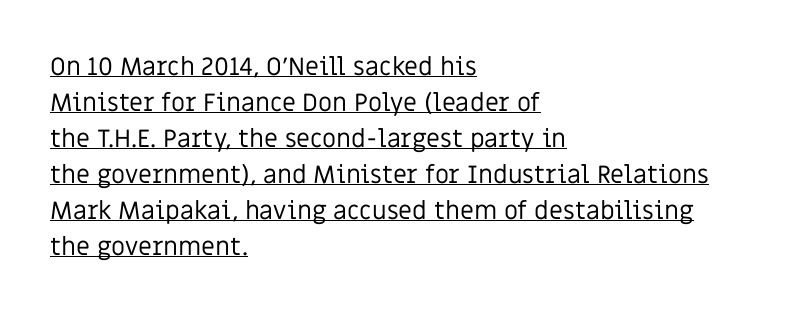
Q: Is the text bold? A: No.
Q: Is the text italic (slanted)? A: No, it is upright.
Q: Is the text underlined? A: Yes.
Q: How is the paragraph aligned? A: Left-aligned.
Q: Is the spacing between letters normal or unusually wide? A: Normal.
Q: Is the spacing between lines tight, normal or loose? A: Normal.
